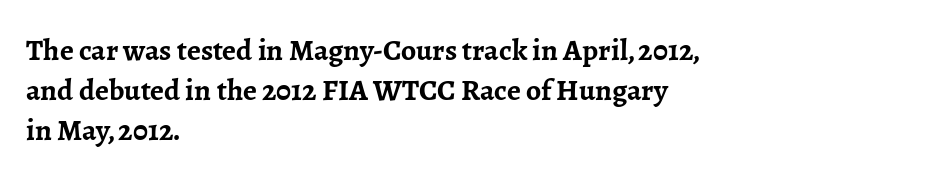
{"serif": "yes", "italic": "no", "bold": "yes", "weight": "semibold", "width": "normal", "stroke_contrast": "low", "x_height": "medium", "monospaced": "no", "underline": "no", "align": "left", "line_spacing": "normal", "line_spacing_ratio": 1.34, "letter_spacing": "normal", "letter_spacing_em": 0.0, "glyph_px": 30}
